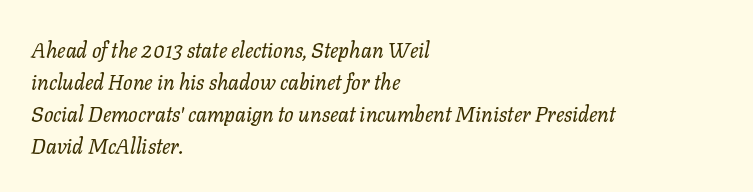
The image shows 21 px text type, italic (leaning right); set left-aligned, normal line spacing (1.52x), normal letter spacing, not underlined.
